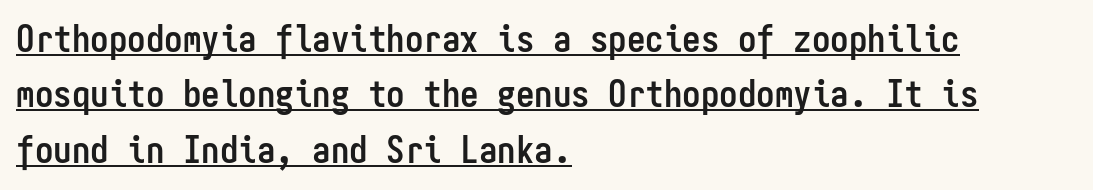
Q: Is the text bold? A: Yes.
Q: Is the text italic (slanted)? A: No, it is upright.
Q: Is the typeface a serif or a sans-serif typeface? A: Sans-serif.
Q: Is the text underlined? A: Yes.
Q: How is the paragraph aligned? A: Left-aligned.
Q: Is the spacing between letters normal or unusually wide? A: Normal.
Q: Is the spacing between lines tight, normal or loose? A: Normal.
Q: Width (condensed, normal, or wide)? A: Condensed.
Q: Stroke contrast? A: Low.
Q: x-height? A: Medium.
Q: Monospaced? A: Yes.
